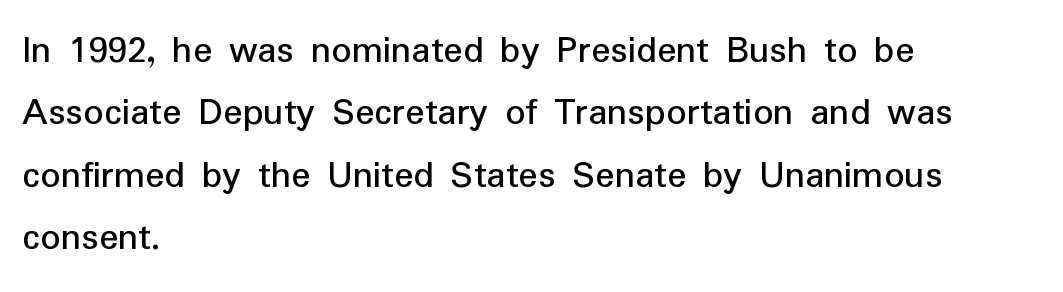
Q: Is the text italic (slanted)? A: No, it is upright.
Q: Is the typeface a serif or a sans-serif typeface? A: Sans-serif.
Q: Is the text underlined? A: No.
Q: How is the paragraph aligned? A: Left-aligned.
Q: Is the spacing between letters normal or unusually wide? A: Normal.
Q: Is the spacing between lines tight, normal or loose? A: Normal.
Q: Width (condensed, normal, or wide)? A: Normal.
Q: Stroke contrast? A: Low.
Q: x-height? A: Medium.
Q: Monospaced? A: No.
